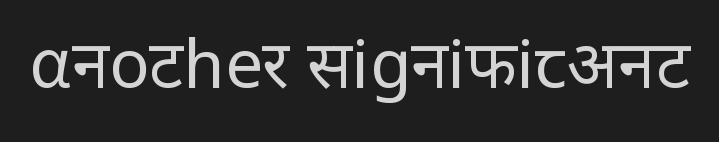
How are the letters spaced? Ordinarily, with no added tracking. The glyphs in this specimen are sans serif. The axis of the letterforms is exactly vertical. This is not heavy type; no bold has been used.
